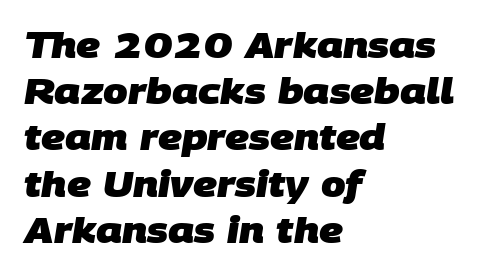
The image shows 35 px heavy sans-serif type; set left-aligned, normal line spacing (1.32x), normal letter spacing, not underlined; low stroke contrast and a large x-height.
